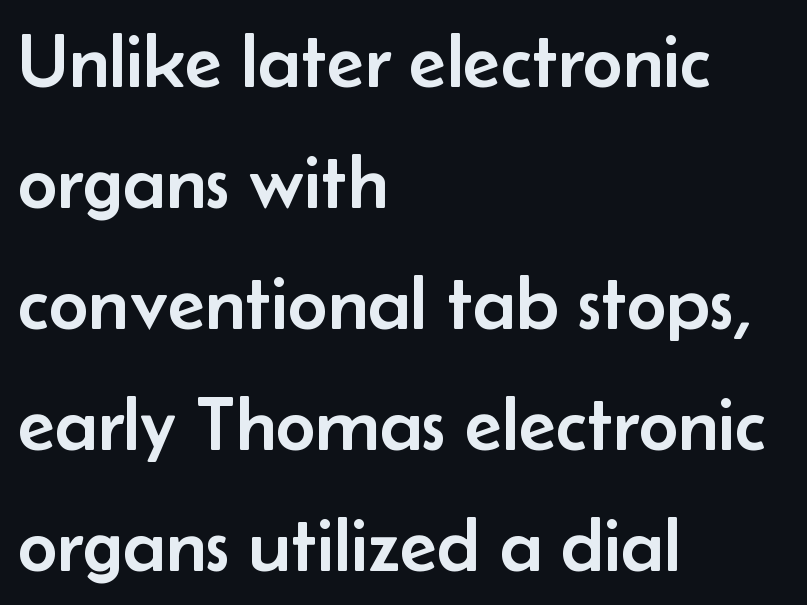
Q: Is the text italic (slanted)? A: No, it is upright.
Q: Is the typeface a serif or a sans-serif typeface? A: Sans-serif.
Q: Is the text underlined? A: No.
Q: How is the paragraph aligned? A: Left-aligned.
Q: Is the spacing between letters normal or unusually wide? A: Normal.
Q: Is the spacing between lines tight, normal or loose? A: Normal.
Q: Width (condensed, normal, or wide)? A: Normal.
Q: Stroke contrast? A: Low.
Q: x-height? A: Small.
Q: Monospaced? A: No.
